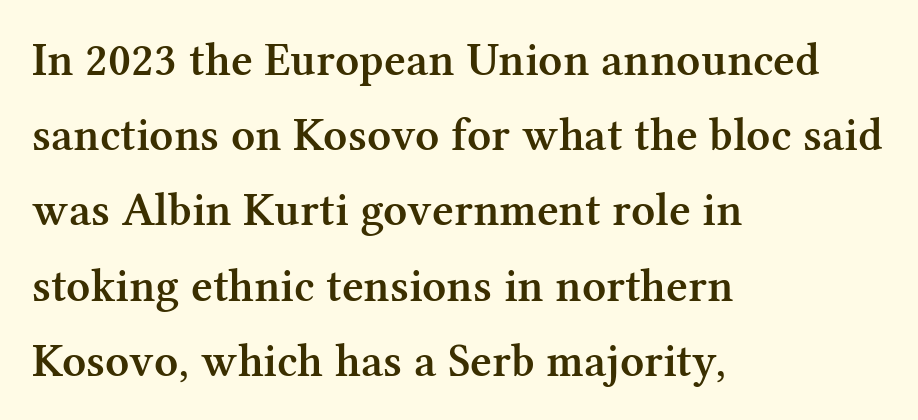
{"serif": "yes", "italic": "no", "bold": "semi", "weight": "semibold", "width": "normal", "stroke_contrast": "medium", "x_height": "medium", "monospaced": "no", "underline": "no", "align": "left", "line_spacing": "normal", "line_spacing_ratio": 1.6, "letter_spacing": "normal", "letter_spacing_em": 0.0, "glyph_px": 47}
